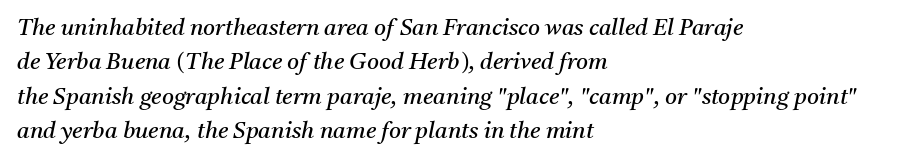
This rendering features lettering with no underline. The whole block is typeset with a tilt. Words appear dense and cohesive because spacing is normal. If you drew a ruler down the left edge, every line would touch it.
